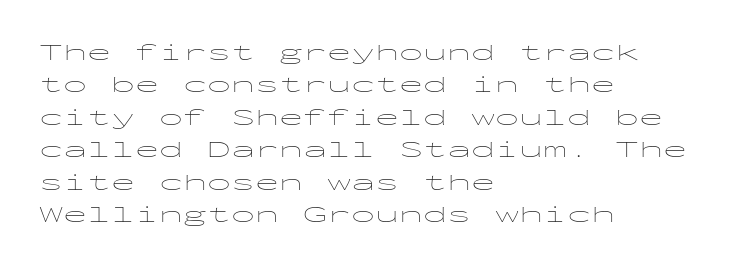
{"italic": "no", "bold": "no", "underline": "no", "align": "left", "line_spacing": "normal", "line_spacing_ratio": 1.35, "letter_spacing": "normal", "letter_spacing_em": 0.0, "glyph_px": 24}
